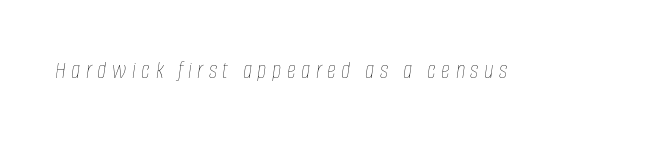
A typesetter would mark this as italic. Underlining? Definitely not there. Bold? No — there's no thickening of the strokes. The gaps between neighbouring characters are conspicuously large.
